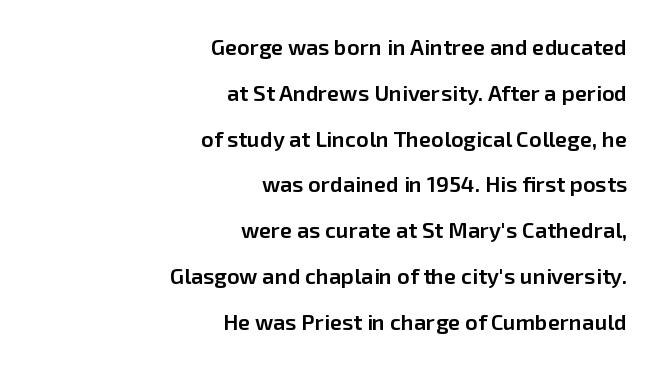
Q: Is the text bold? A: Semi-bold.
Q: Is the text italic (slanted)? A: No, it is upright.
Q: Is the text underlined? A: No.
Q: How is the paragraph aligned? A: Right-aligned.
Q: Is the spacing between letters normal or unusually wide? A: Normal.
Q: Is the spacing between lines tight, normal or loose? A: Loose.
